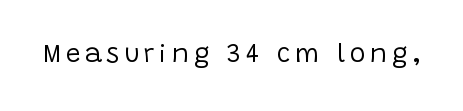
On a weight scale, this lands at 450 or below. The gap between lines stays unmarked. Notice how the stems are strictly vertical — no italics here.
